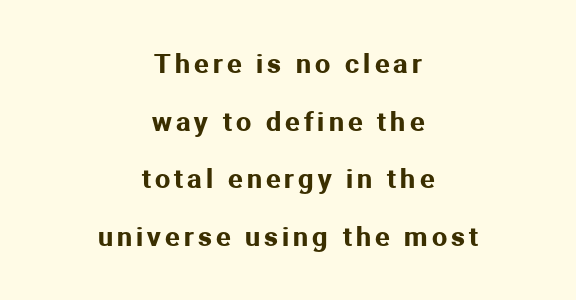
Just letters on the line, the space beneath them empty. What's the leading like? Stretched, with rows far apart. No italicization has been applied; the sample stays upright. Notice how the passage keeps no hard edge, just a central spine.
